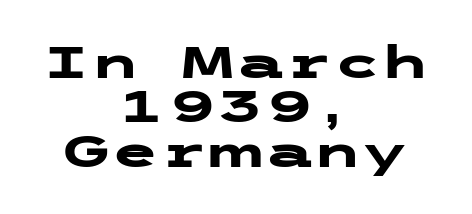
Descenders are the only things crossing below the line. Note: no serifs on the glyphs. Posture: straight, roman, zero tilt. Notice how descenders almost collide with the ascenders below — that's tight leading. Here the glyphs are tracked normally, forming tight word shapes. I'd describe the lettering as bold — thick and assertive.
